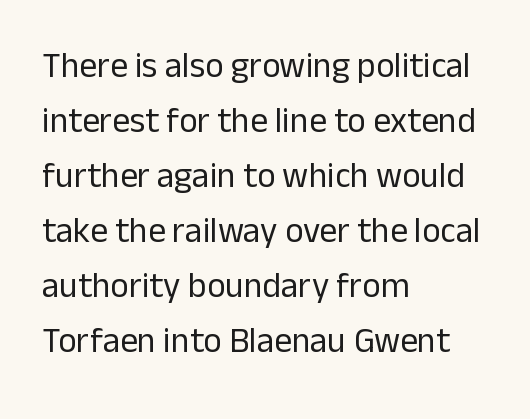
Is this a fixed-width face? No — the glyphs have proportional, varying widths. The ragged edge is on the right, which tells us the setting is flush left. This reads as an unemphasized weight, regular at the heaviest. The typeface chosen for these lines omits serifs.
